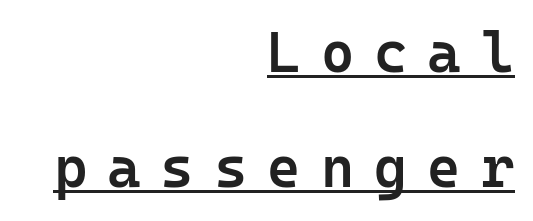
The type family on display is of the sans-serif kind. Is the letter spacing exaggerated? Yes — the characters are pushed far apart. The typesetting leans somewhat heavy: a semibold. Every row of glyphs terminates at an identical x-position on the right.
